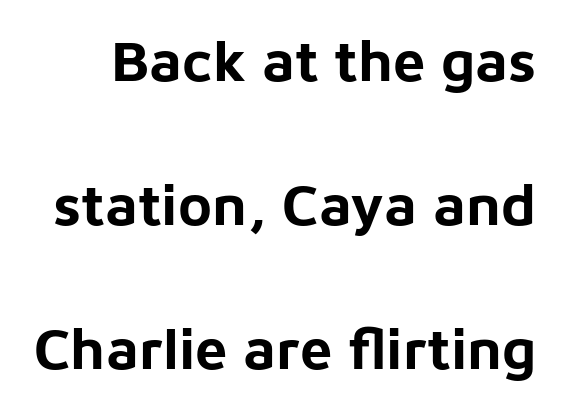
Q: Is the text bold? A: Yes.
Q: Is the text italic (slanted)? A: No, it is upright.
Q: Is the typeface a serif or a sans-serif typeface? A: Sans-serif.
Q: Is the text underlined? A: No.
Q: Is the spacing between letters normal or unusually wide? A: Normal.
Q: Is the spacing between lines tight, normal or loose? A: Loose.
Q: Width (condensed, normal, or wide)? A: Normal.
Q: Stroke contrast? A: Low.
Q: x-height? A: Medium.
Q: Monospaced? A: No.
